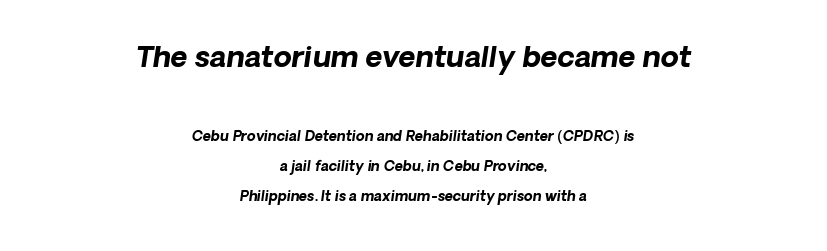
Q: Is the text bold? A: Yes.
Q: Is the text italic (slanted)? A: Yes, it leans right by about 8 degrees.
Q: Is the text underlined? A: No.
Q: How is the paragraph aligned? A: Centered.
Q: Is the spacing between letters normal or unusually wide? A: Normal.
Q: Is the spacing between lines tight, normal or loose? A: Loose.
Q: Which block of text is set in a larger size, the first (top) or the second (bottom)? A: The first (top) one.
Q: Width (condensed, normal, or wide)? A: Normal.
Q: Stroke contrast? A: Low.
Q: x-height? A: Medium.
Q: Monospaced? A: No.
